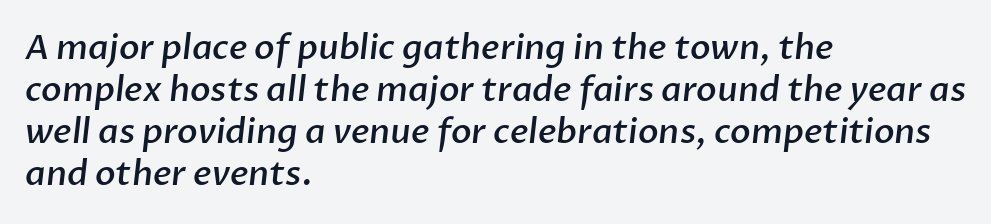
{"serif": "no", "bold": "semi", "weight": "semibold", "width": "normal", "stroke_contrast": "low", "x_height": "medium", "monospaced": "no", "underline": "no", "align": "left", "line_spacing_ratio": 1.24, "letter_spacing": "normal", "letter_spacing_em": 0.0, "glyph_px": 34}
